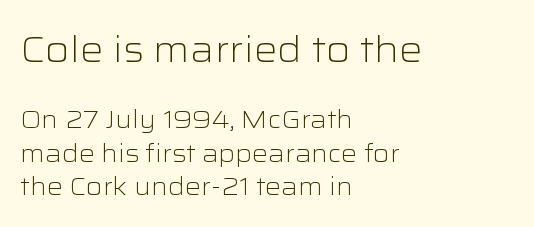
The rendering uses natural spacing where letterforms have individual widths. The designer gave the opening block more size than the closing block. No chunkiness to these letters — they're not bold. No italicization has been applied; the sample stays upright. The passage is arranged the way most books set body copy — flush left. What kind of face is this? One without serifs — a sans.
